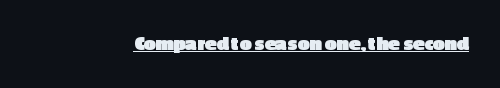
Emphasis is given by a line drawn under the lettering. Weight: bold. Honestly, the letter spacing is just normal — you wouldn't notice it. Is there any slant? The stems are plumb.
